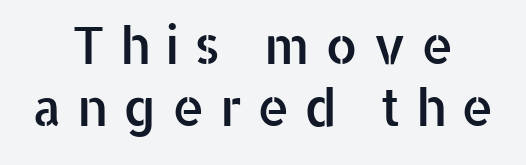
The image shows 51 px sans-serif type, upright; set centered, line spacing 1.22x, unusually wide letter spacing (+0.29 em), not underlined; low stroke contrast and a medium x-height.
